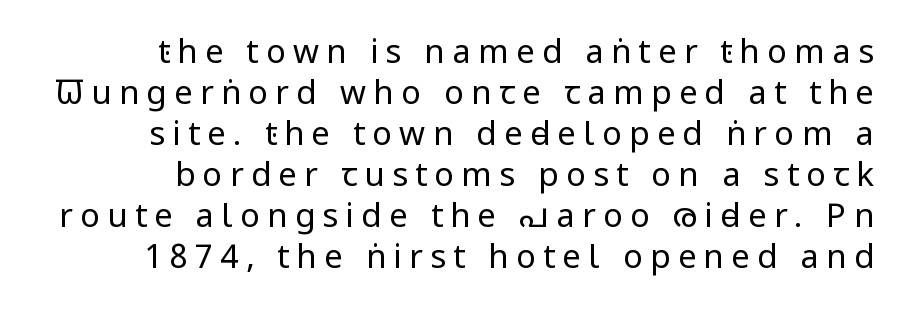
Q: Is the text bold? A: No.
Q: Is the text italic (slanted)? A: No, it is upright.
Q: Is the typeface a serif or a sans-serif typeface? A: Sans-serif.
Q: Is the text underlined? A: No.
Q: Is the spacing between letters normal or unusually wide? A: Unusually wide.
Q: Width (condensed, normal, or wide)? A: Condensed.
Q: Stroke contrast? A: Low.
Q: x-height? A: Large.
Q: Monospaced? A: No.
